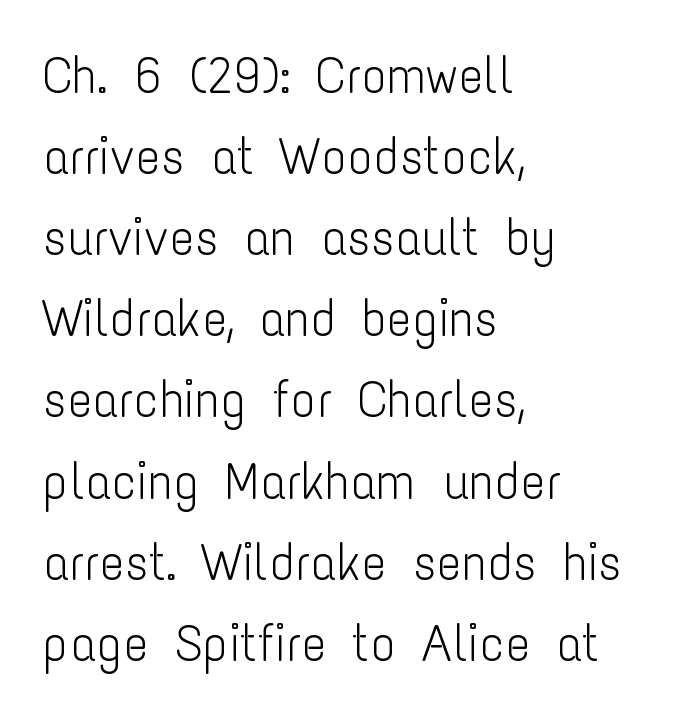
The image shows 52 px light, condensed sans-serif type, upright; set left-aligned, normal line spacing (1.56x), normal letter spacing, not underlined; low stroke contrast and a medium x-height.
